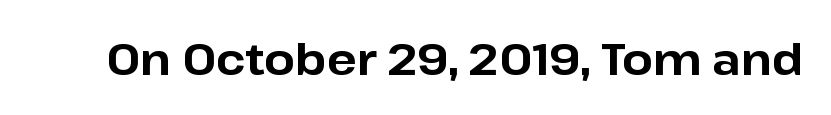
The tracking reads as untouched default to a designer's eye. Only glyphs here, with clear space below each row. The font's upright variant was chosen for this text. Compared with an ordinary text face, these strokes are far heavier — a full bold.
